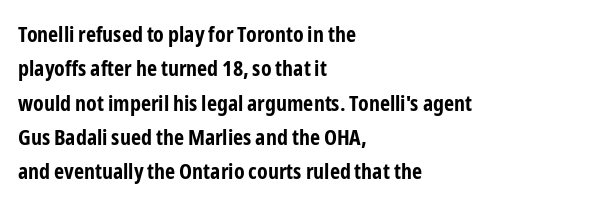
Q: Is the text bold? A: Yes.
Q: Is the text italic (slanted)? A: No, it is upright.
Q: Is the text underlined? A: No.
Q: How is the paragraph aligned? A: Left-aligned.
Q: Is the spacing between letters normal or unusually wide? A: Normal.
Q: Is the spacing between lines tight, normal or loose? A: Normal.
